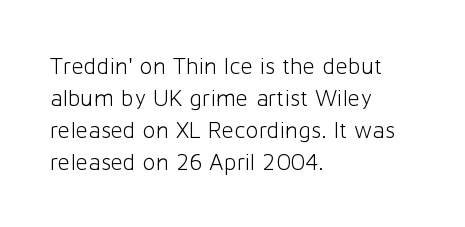
Q: Is the text bold? A: No.
Q: Is the text italic (slanted)? A: No, it is upright.
Q: Is the text underlined? A: No.
Q: How is the paragraph aligned? A: Left-aligned.
Q: Is the spacing between letters normal or unusually wide? A: Normal.
Q: Is the spacing between lines tight, normal or loose? A: Normal.
